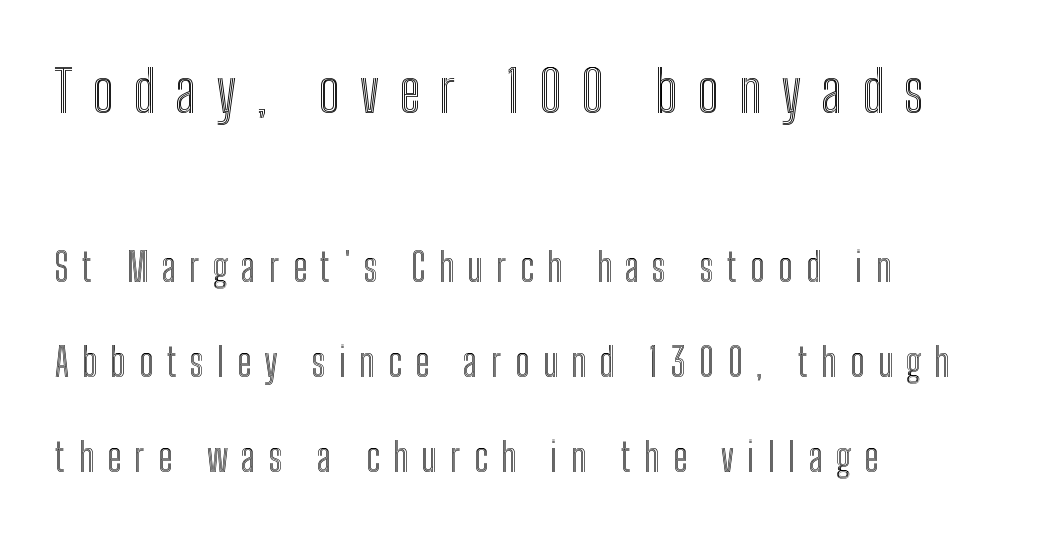
You could fit nearly another row in the gap between these rows. Inter-character spacing is expanded well beyond the font's built-in metrics. Block one is the big one; block two sits smaller underneath. Quick note: underline off.
